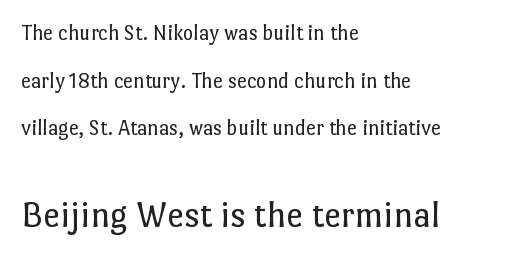
Words appear dense and cohesive because spacing is normal. Every stem runs plumb, perpendicular to the baseline. Whoever set this chose breathing room over compactness in the vertical rhythm. One-word summary of the alignment: left.
